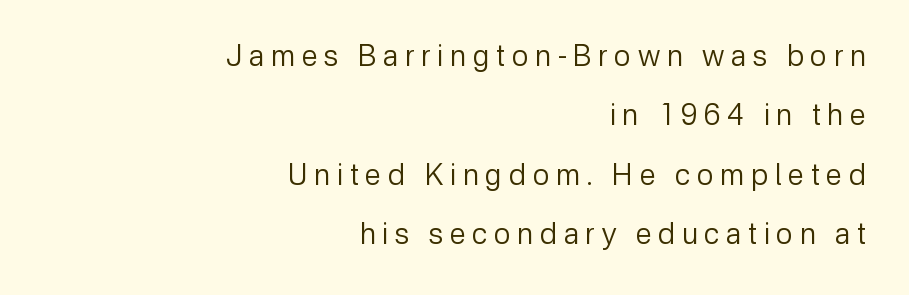
The image shows 29 px regular-weight sans-serif type, upright; set right-aligned, loose line spacing (2.05x), unusually wide letter spacing (+0.23 em), not underlined; low stroke contrast and a medium x-height.
